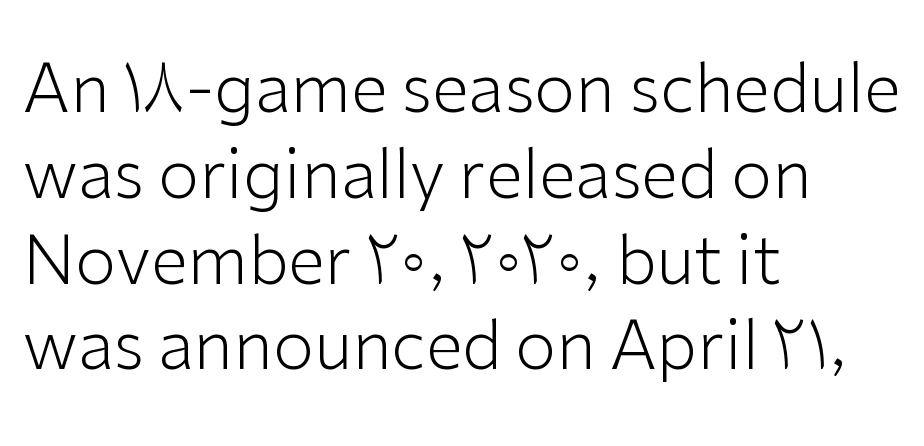
{"serif": "no", "italic": "no", "bold": "no", "weight": "light", "width": "normal", "stroke_contrast": "low", "x_height": "medium", "monospaced": "no", "underline": "no", "align": "left", "line_spacing": "normal", "line_spacing_ratio": 1.28, "letter_spacing": "normal", "letter_spacing_em": 0.0, "glyph_px": 67}
